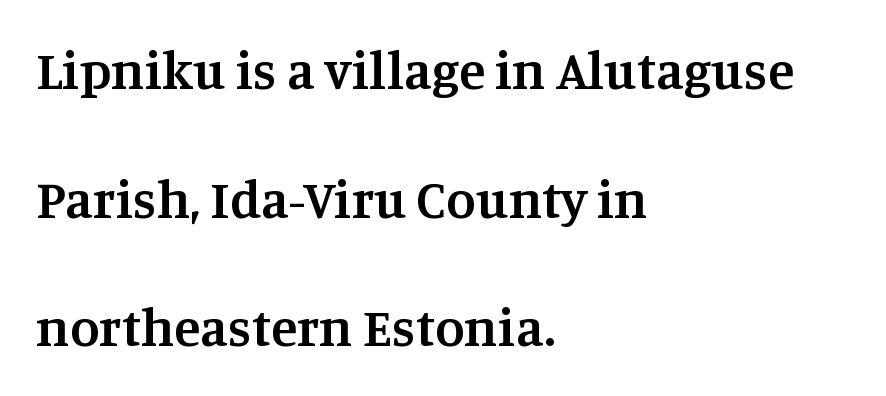
The image shows 54 px semibold serif type, upright; set left-aligned, loose line spacing (2.38x), normal letter spacing, not underlined; medium stroke contrast and a large x-height.
